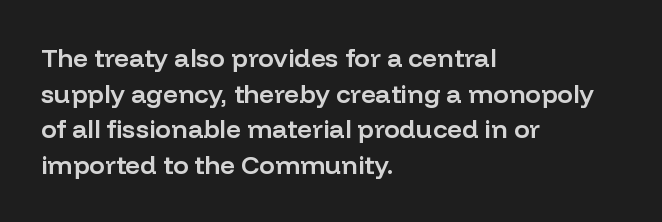
The image shows 26 px text type, upright; set left-aligned, normal line spacing (1.37x), normal letter spacing, not underlined.
